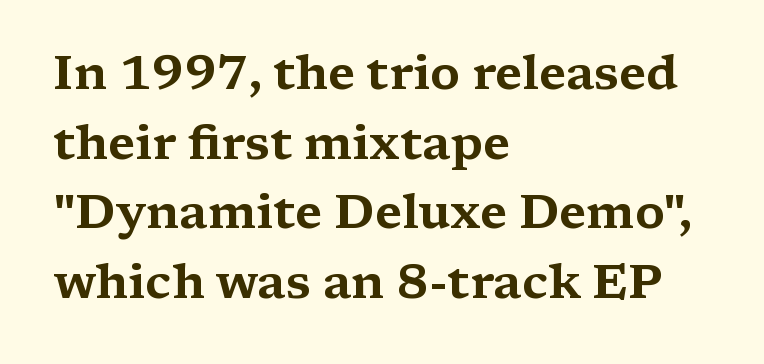
Q: Is the text italic (slanted)? A: No, it is upright.
Q: Is the typeface a serif or a sans-serif typeface? A: Serif.
Q: Is the text underlined? A: No.
Q: How is the paragraph aligned? A: Left-aligned.
Q: Is the spacing between letters normal or unusually wide? A: Normal.
Q: Is the spacing between lines tight, normal or loose? A: Normal.
Q: Width (condensed, normal, or wide)? A: Wide.
Q: Stroke contrast? A: Medium.
Q: x-height? A: Medium.
Q: Monospaced? A: No.
